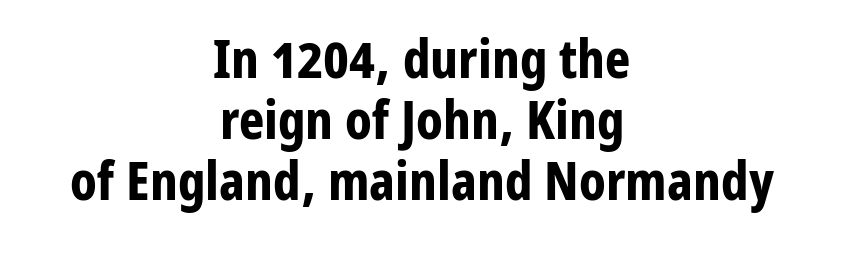
The image shows 54 px bold, condensed sans-serif type, upright; set centered, tight line spacing (1.13x), normal letter spacing, not underlined; low stroke contrast and a medium x-height.
